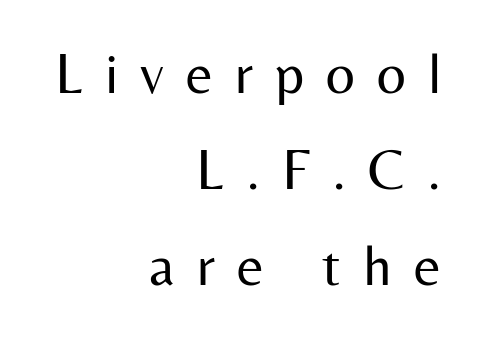
{"serif": "no", "italic": "no", "bold": "no", "weight": "regular", "width": "normal", "stroke_contrast": "medium", "x_height": "medium", "monospaced": "no", "underline": "no", "align": "right", "line_spacing": "normal", "line_spacing_ratio": 1.68, "letter_spacing": "wide", "letter_spacing_em": 0.39, "glyph_px": 57}
